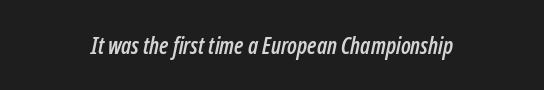
The image shows 23 px text type, italic (leaning right); set centered, normal letter spacing, not underlined.
